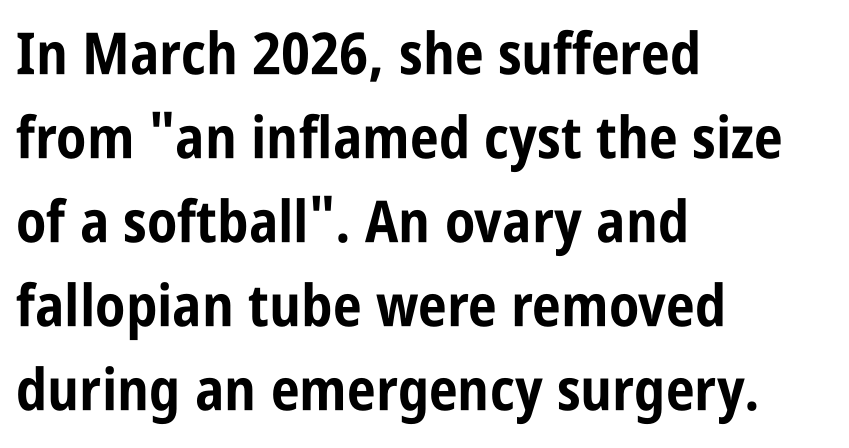
Layout note: lines flush left. The tracking reads as untouched default to a designer's eye. Horizontal bands of white between lines are of average thickness. The baseline area is clear.
